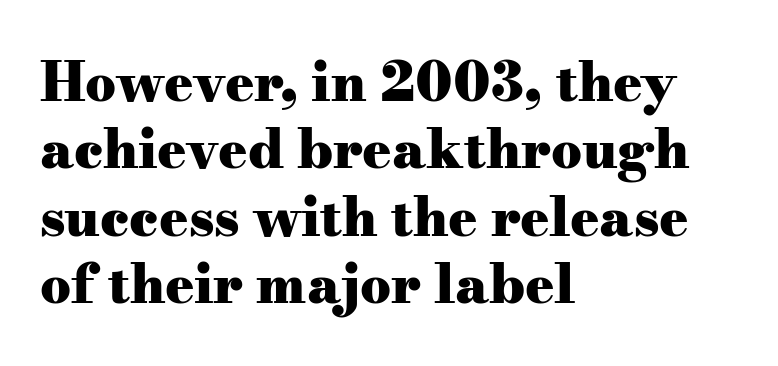
The image shows 54 px heavy, wide serif type, upright; set left-aligned, normal line spacing (1.25x), normal letter spacing, not underlined; medium stroke contrast and a small x-height.
